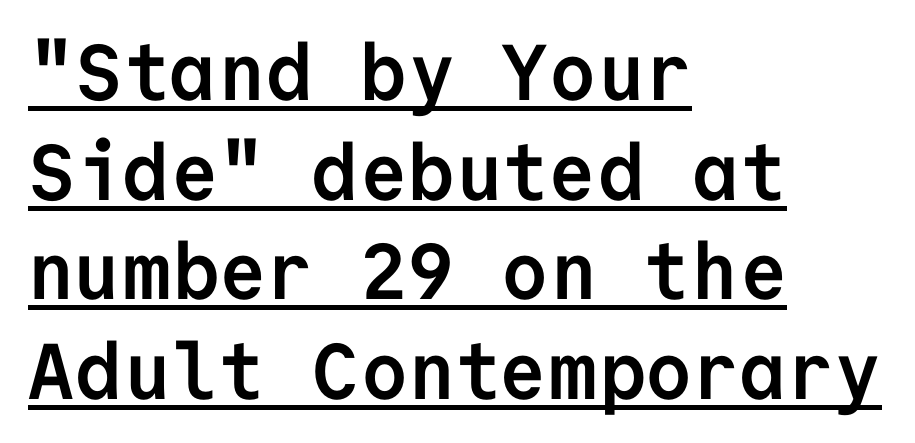
Here the designer chose a console-style face with uniform glyph widths. I'd describe the lettering as bold — thick and assertive. The axis of the letterforms is exactly vertical. Caption: lettering with a line underneath. Note: no serifs on the glyphs.
